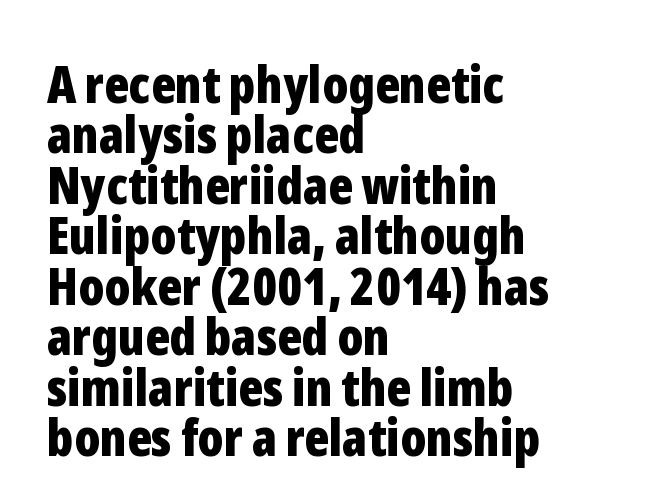
The image shows 52 px bold, condensed sans-serif type, upright; set left-aligned, tight line spacing (0.97x), normal letter spacing, not underlined; low stroke contrast and a medium x-height.
